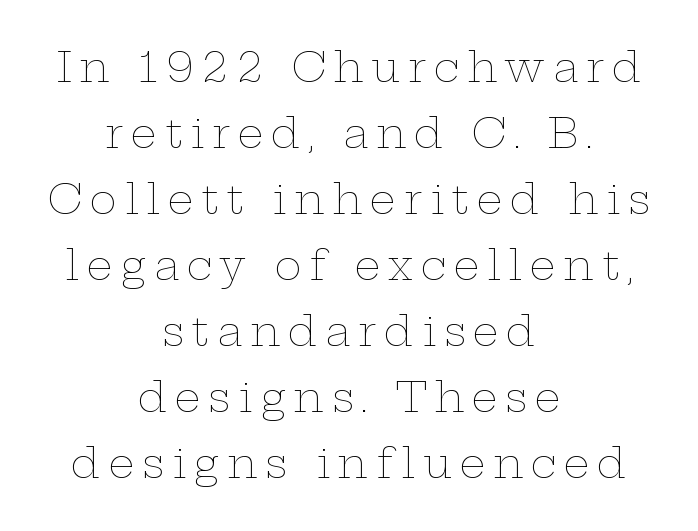
The image shows 41 px thin, wide type, upright; set centered, normal line spacing (1.61x), not underlined; low stroke contrast and a medium x-height.
